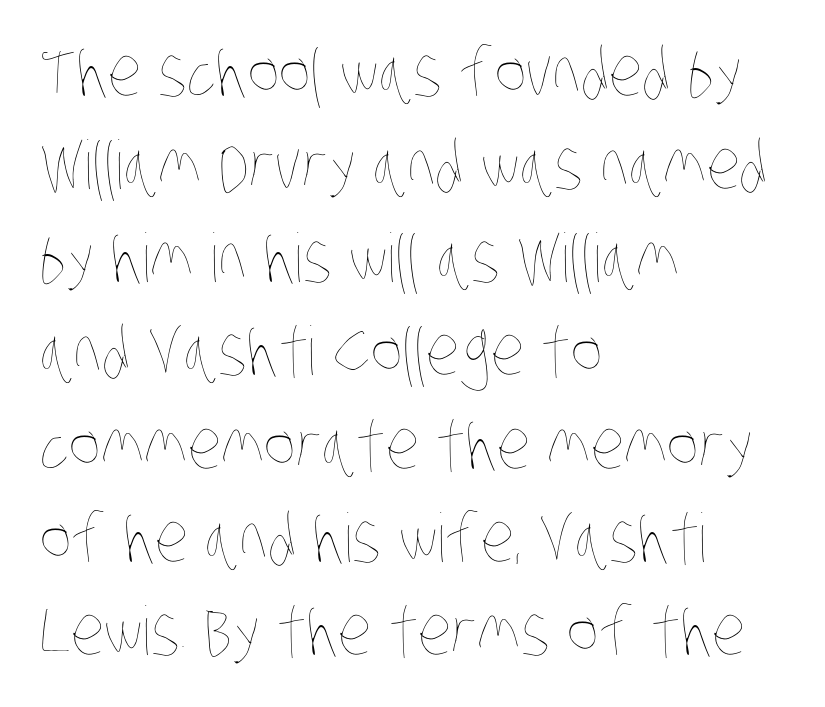
Descenders hang freely into open space. Compared with typical paragraphs, the rows here are spaced about the same. What stands out about the letter spacing? Nothing — it is the standard amount. These lines are rendered in a variable-pitch font. Counters stay open thanks to moderate or lighter strokes. In CSS terms this would be text-align: left.
